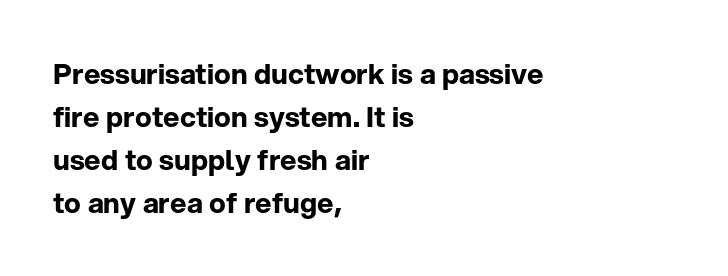
You can tell from the bare stems that sans-serif type was used. Note the varied advance widths — an 'i' is clearly narrower than an 'm'. Does the leading feel generous? No, just average. The passage shown has conventional tracking throughout. Each row of text sits above clean, open space. A roman cut, with each character standing at attention.
